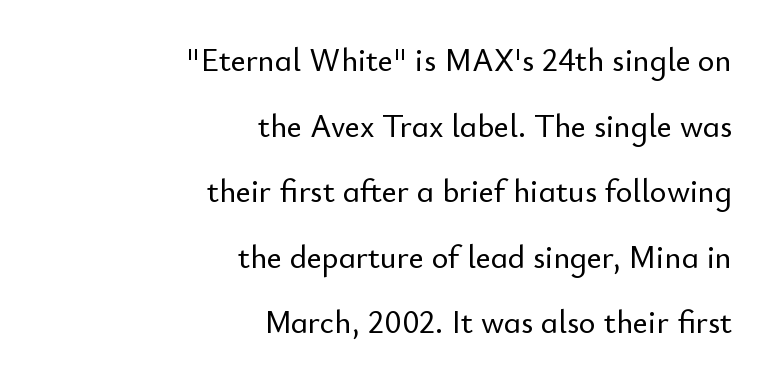
{"serif": "no", "italic": "no", "width": "normal", "stroke_contrast": "low", "x_height": "small", "monospaced": "no", "underline": "no", "align": "right", "line_spacing": "loose", "line_spacing_ratio": 2.05, "letter_spacing": "normal", "letter_spacing_em": 0.0, "glyph_px": 32}
